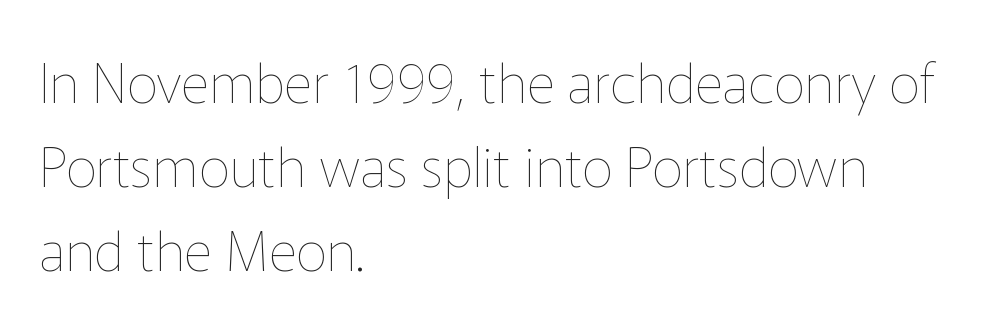
Q: Is the text bold? A: No.
Q: Is the text italic (slanted)? A: No, it is upright.
Q: Is the text underlined? A: No.
Q: How is the paragraph aligned? A: Left-aligned.
Q: Is the spacing between letters normal or unusually wide? A: Normal.
Q: Is the spacing between lines tight, normal or loose? A: Normal.
Q: Width (condensed, normal, or wide)? A: Normal.
Q: Stroke contrast? A: Low.
Q: x-height? A: Medium.
Q: Monospaced? A: No.
